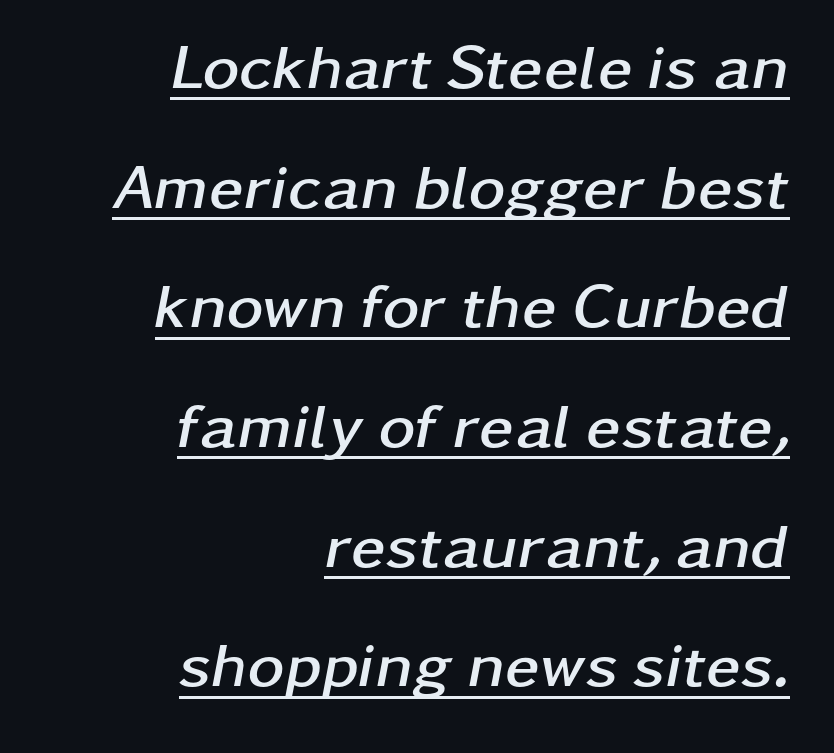
The image shows 63 px semibold, wide type, italic (leaning right); set right-aligned, loose line spacing (1.9x), normal letter spacing, underlined; low stroke contrast and a medium x-height.
